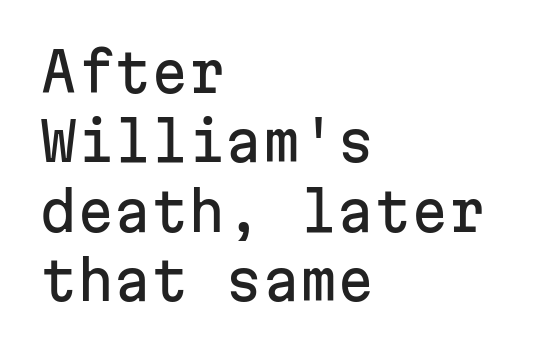
{"serif": "no", "italic": "no", "width": "normal", "stroke_contrast": "low", "x_height": "medium", "monospaced": "yes", "underline": "no", "align": "left", "line_spacing": "normal", "line_spacing_ratio": 1.31, "letter_spacing": "normal", "letter_spacing_em": 0.0, "glyph_px": 53}
